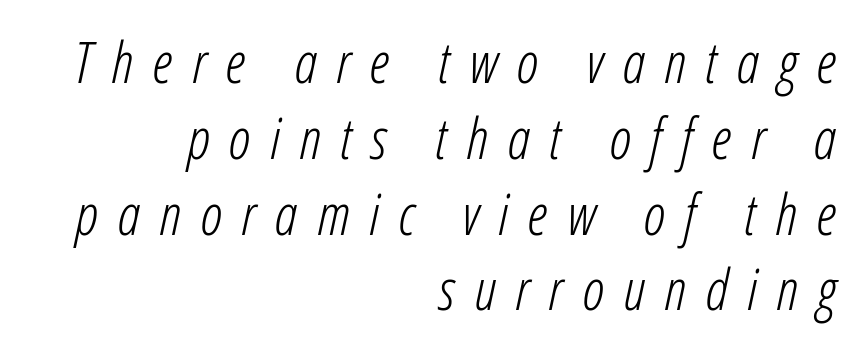
The image shows 57 px light, condensed type, italic (leaning right); set right-aligned, normal line spacing (1.33x), unusually wide letter spacing (+0.34 em), not underlined; low stroke contrast and a medium x-height.
